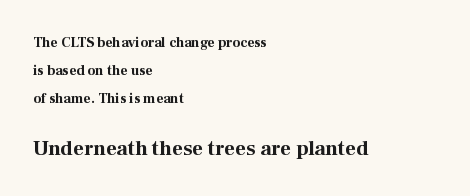
The image shows 21 px bold type, upright; set left-aligned, loose line spacing (2.0x), normal letter spacing, not underlined; the second (bottom) block is 1.5x larger.
